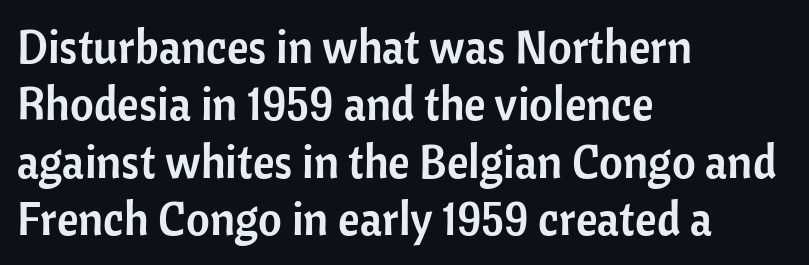
The image shows 46 px sans-serif type, upright; set left-aligned, normal line spacing (1.25x), normal letter spacing, not underlined; low stroke contrast and a medium x-height.
